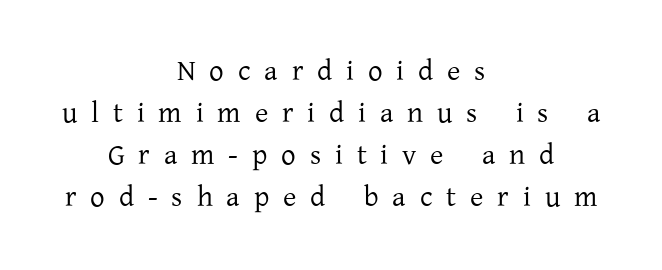
Stems here are at most as thick as an everyday book face. This sample uses an upright cut, with every glyph sitting square on the baseline. Typographically, this falls in the serif category. Reading down the column, the eye jumps a familiar distance to each next line. Has an underline been added? It has not.
